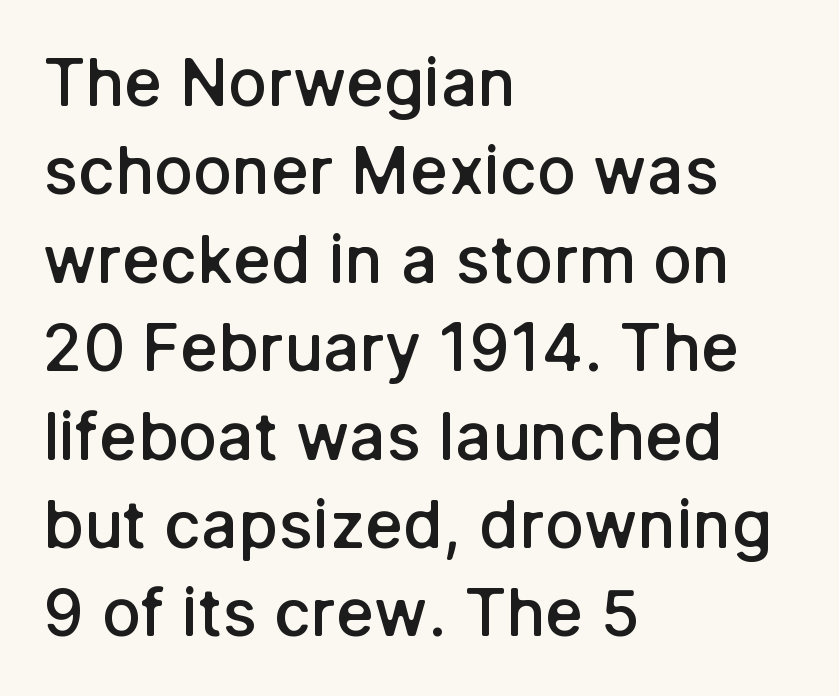
{"serif": "no", "italic": "no", "bold": "semi", "weight": "semibold", "width": "normal", "stroke_contrast": "low", "x_height": "medium", "monospaced": "no", "underline": "no", "align": "left", "line_spacing": "normal", "line_spacing_ratio": 1.36, "letter_spacing": "normal", "letter_spacing_em": 0.0, "glyph_px": 65}
